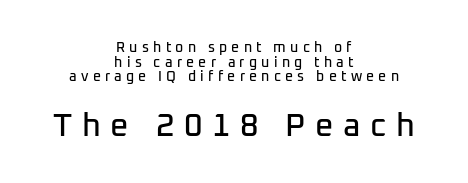
The image shows 32 px sans-serif type, upright; set centered, tight line spacing (1.05x), unusually wide letter spacing (+0.3 em), not underlined; the second (bottom) block is 2.29x larger; low stroke contrast and a medium x-height.
